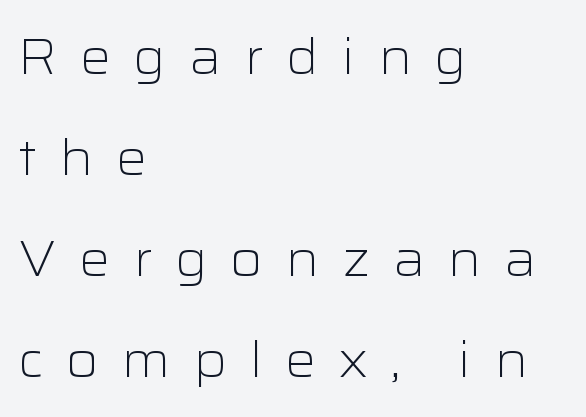
{"serif": "no", "italic": "no", "bold": "no", "weight": "light", "width": "wide", "stroke_contrast": "low", "x_height": "medium", "monospaced": "no", "underline": "no", "align": "left", "line_spacing": "loose", "line_spacing_ratio": 2.06, "letter_spacing": "wide", "letter_spacing_em": 0.46, "glyph_px": 49}
